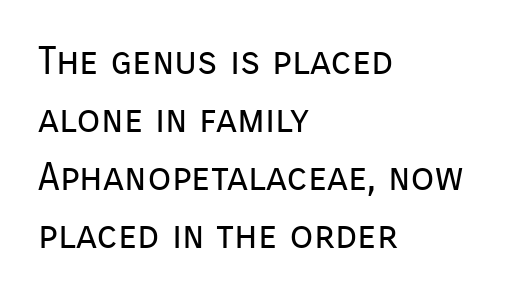
The image shows 39 px regular-weight sans-serif type, upright; set left-aligned, normal line spacing (1.49x), normal letter spacing, not underlined; low stroke contrast and a medium x-height.
